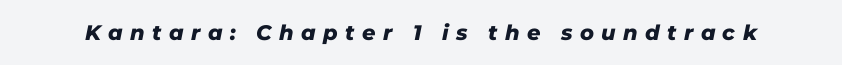
The image shows 21 px bold type, italic (leaning right); set unusually wide letter spacing (+0.35 em), not underlined.
